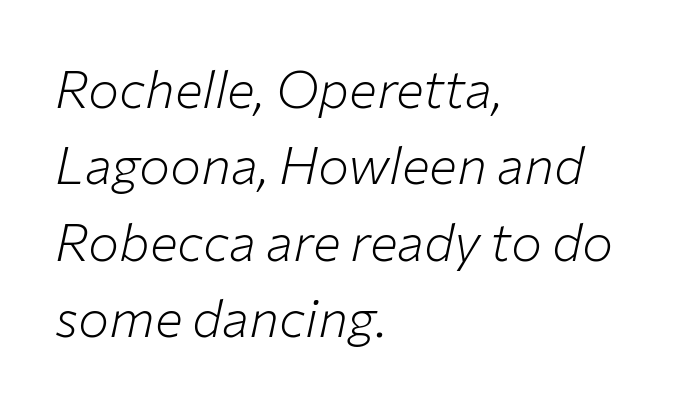
The image shows 52 px light type, italic (leaning right); set left-aligned, normal line spacing (1.47x), normal letter spacing, not underlined; low stroke contrast and a medium x-height.
